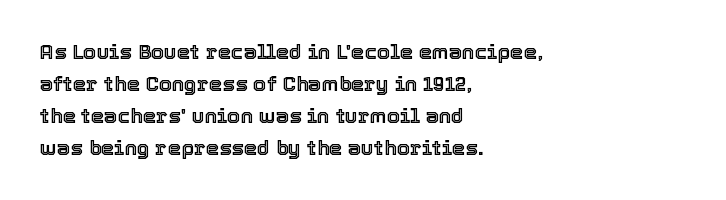
Q: Is the text italic (slanted)? A: No, it is upright.
Q: Is the text underlined? A: No.
Q: How is the paragraph aligned? A: Left-aligned.
Q: Is the spacing between letters normal or unusually wide? A: Normal.
Q: Is the spacing between lines tight, normal or loose? A: Normal.
